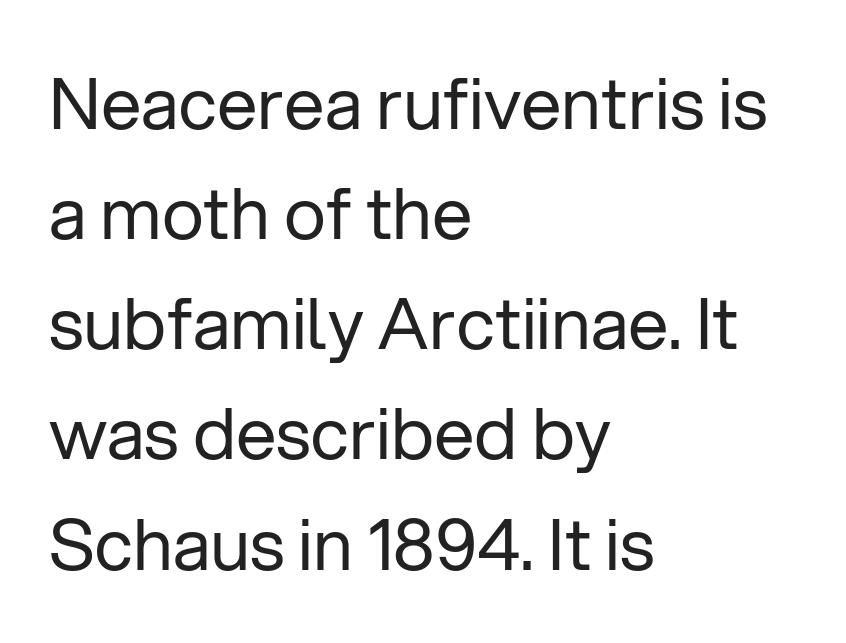
The image shows 72 px regular-weight sans-serif type, upright; set left-aligned, normal line spacing (1.53x), normal letter spacing, not underlined; low stroke contrast and a medium x-height.
